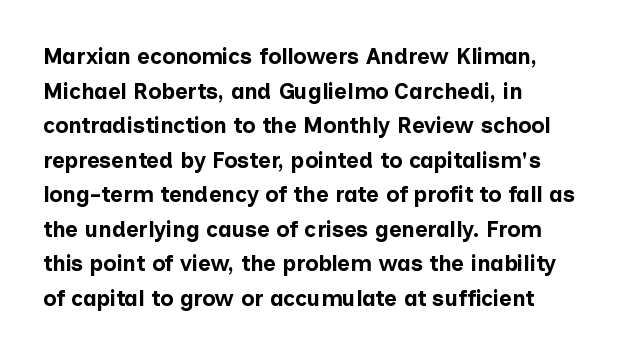
The image shows 22 px bold type, upright; set left-aligned, normal line spacing (1.57x), normal letter spacing, not underlined.
